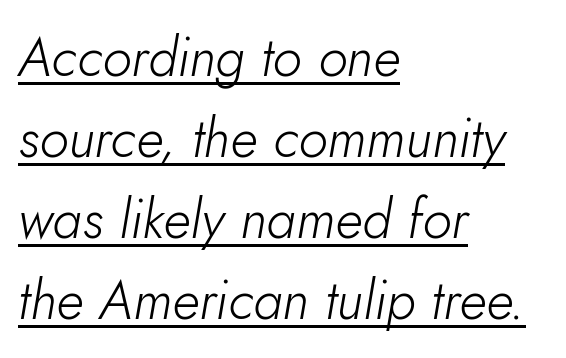
The image shows 54 px light type, italic (leaning right); set left-aligned, normal line spacing (1.5x), normal letter spacing, underlined; low stroke contrast and a small x-height.
